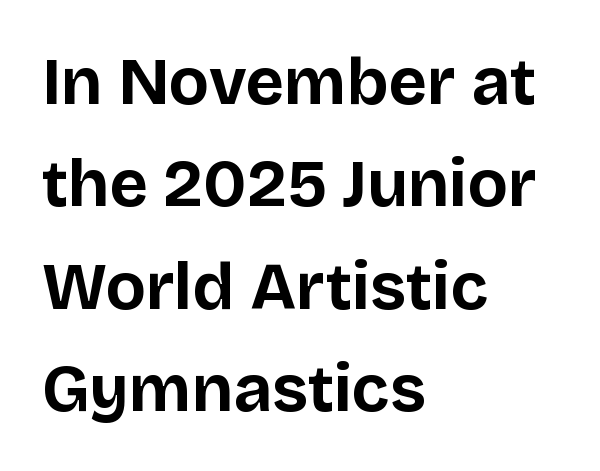
The image shows 66 px bold sans-serif type, upright; set left-aligned, normal line spacing (1.55x), normal letter spacing, not underlined; low stroke contrast and a large x-height.
